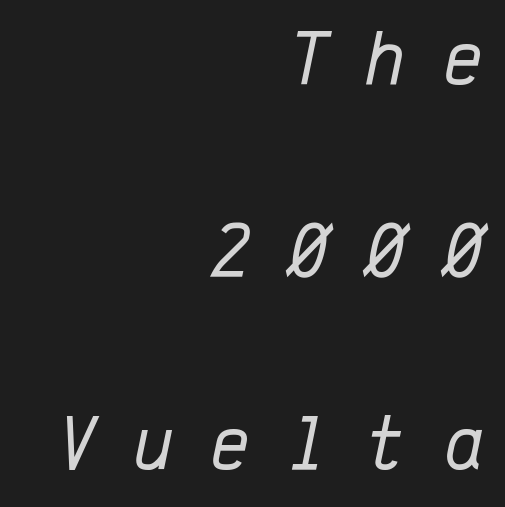
{"italic": "yes", "lean": "right", "slant_degrees": 12, "bold": "no", "weight": "regular", "width": "normal", "stroke_contrast": "low", "x_height": "medium", "monospaced": "yes", "underline": "no", "align": "right", "line_spacing": "loose", "line_spacing_ratio": 2.5, "letter_spacing": "wide", "letter_spacing_em": 0.48, "glyph_px": 77}
